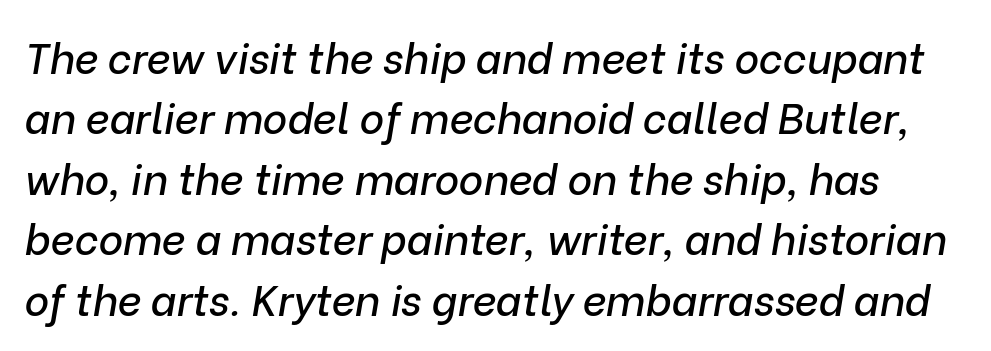
The image shows 42 px text type, italic (leaning right); set normal line spacing (1.44x), normal letter spacing, not underlined; low stroke contrast and a medium x-height.
